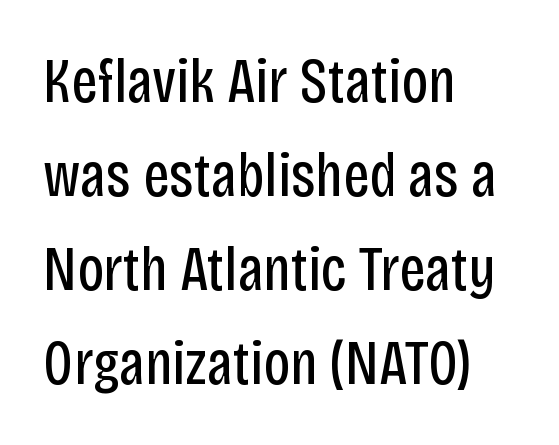
Q: Is the text bold? A: No.
Q: Is the text italic (slanted)? A: No, it is upright.
Q: Is the typeface a serif or a sans-serif typeface? A: Sans-serif.
Q: Is the text underlined? A: No.
Q: How is the paragraph aligned? A: Left-aligned.
Q: Is the spacing between letters normal or unusually wide? A: Normal.
Q: Is the spacing between lines tight, normal or loose? A: Normal.
Q: Width (condensed, normal, or wide)? A: Condensed.
Q: Stroke contrast? A: Low.
Q: x-height? A: Large.
Q: Monospaced? A: No.
